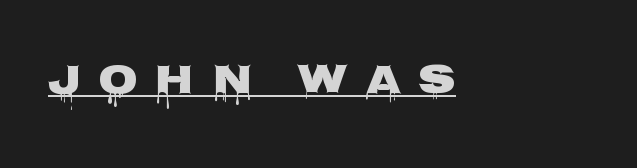
A baseline rule has been typeset under these characters. The type is letterspaced generously, with wide tracking. Each letter keeps its own natural width here, so spacing adapts to shape. Notice how the stems are strictly vertical — no italics here. Unlike a traditional serif, this face leaves its strokes unadorned.
